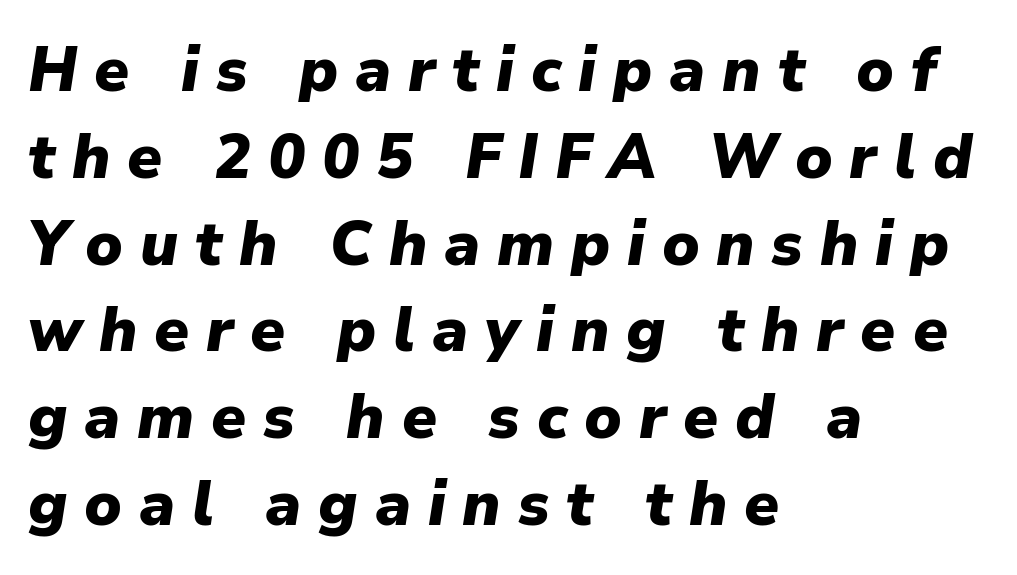
Q: Is the text bold? A: Yes.
Q: Is the text italic (slanted)? A: Yes, it leans right by about 9 degrees.
Q: Is the text underlined? A: No.
Q: How is the paragraph aligned? A: Left-aligned.
Q: Is the spacing between letters normal or unusually wide? A: Unusually wide.
Q: Is the spacing between lines tight, normal or loose? A: Normal.
Q: Width (condensed, normal, or wide)? A: Normal.
Q: Stroke contrast? A: Low.
Q: x-height? A: Medium.
Q: Monospaced? A: No.
